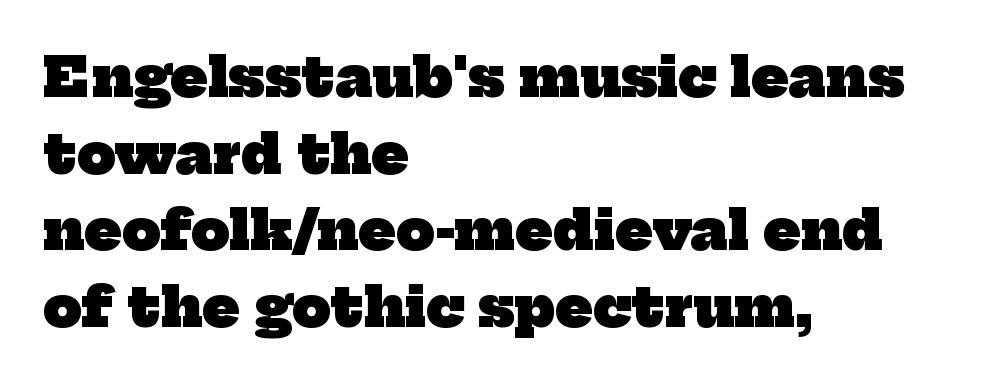
Q: Is the text bold? A: Yes.
Q: Is the typeface a serif or a sans-serif typeface? A: Serif.
Q: Is the text underlined? A: No.
Q: How is the paragraph aligned? A: Left-aligned.
Q: Is the spacing between letters normal or unusually wide? A: Normal.
Q: Is the spacing between lines tight, normal or loose? A: Normal.
Q: Width (condensed, normal, or wide)? A: Normal.
Q: Stroke contrast? A: Low.
Q: x-height? A: Medium.
Q: Monospaced? A: No.
